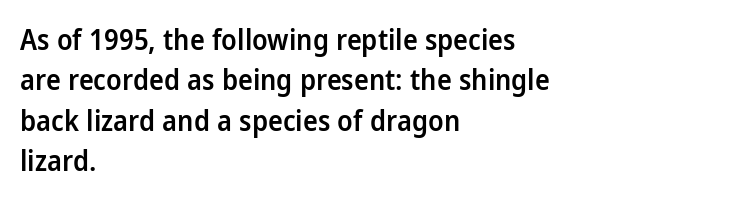
Each letter keeps its own natural width here, so spacing adapts to shape. No italicization has been applied; the sample stays upright. Each new line begins a customary step beneath the previous one. Rule under the text: the space is simply empty. Caption: standard tracking, unaltered.
